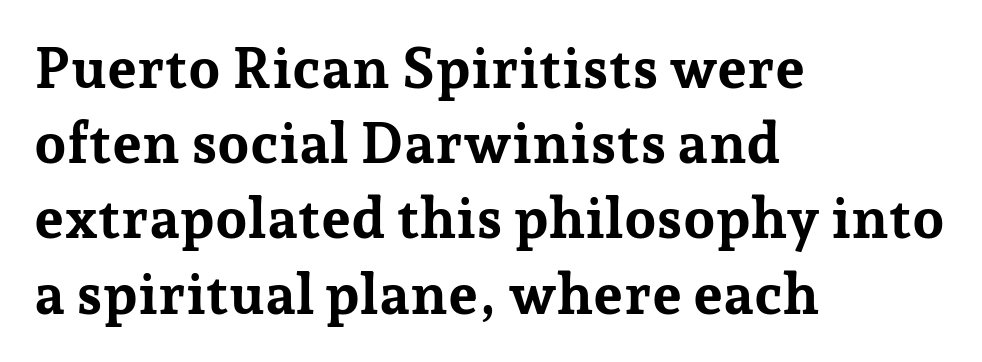
The font's upright variant was chosen for this text. You could not count columns in this text — the font is proportionally spaced. Regular leading. Short note: letters normally spaced. Are there feet on the stems? There are — it's a serif. The text block is weighted toward the left margin, trailing off unevenly rightward.
